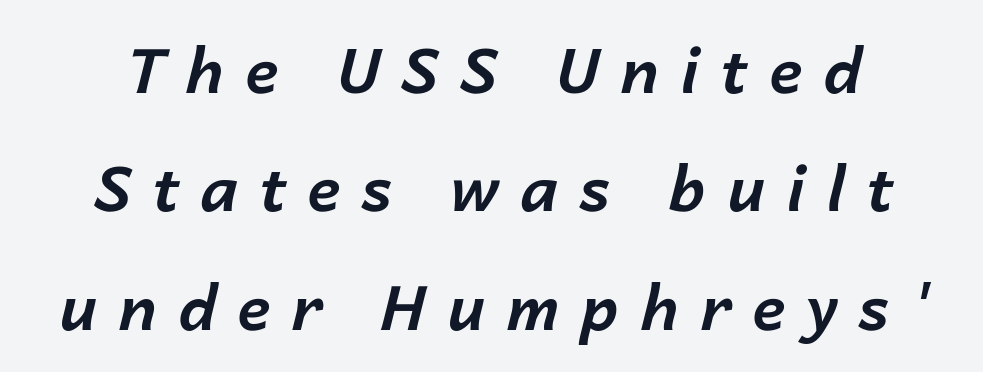
The image shows 62 px bold type, italic (leaning right); set centered, loose line spacing (1.91x), unusually wide letter spacing (+0.34 em), not underlined; low stroke contrast and a medium x-height.
